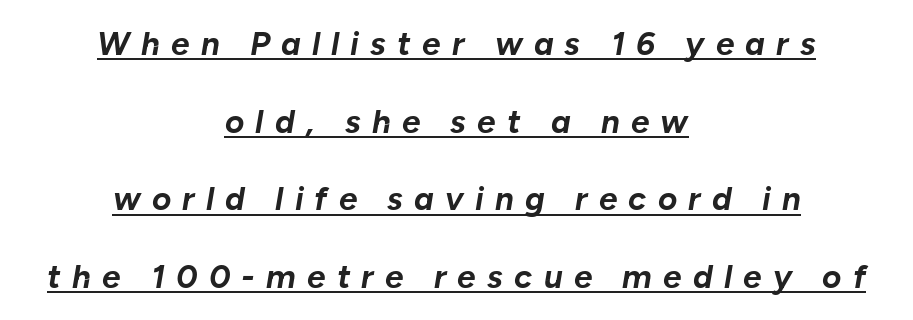
The image shows 33 px bold type, italic (leaning right); set centered, loose line spacing (2.35x), unusually wide letter spacing (+0.34 em), underlined; low stroke contrast and a medium x-height.
